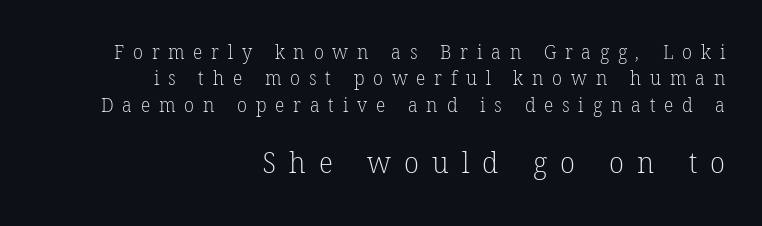
Clear beneath every line of the passage. Typeset ragged left — the right edge is the straight one. The letterforms stand isolated, each surrounded by extra space. The rendering uses natural spacing where letterforms have individual widths. Stroke mass is kept to a normal reading level or below.
